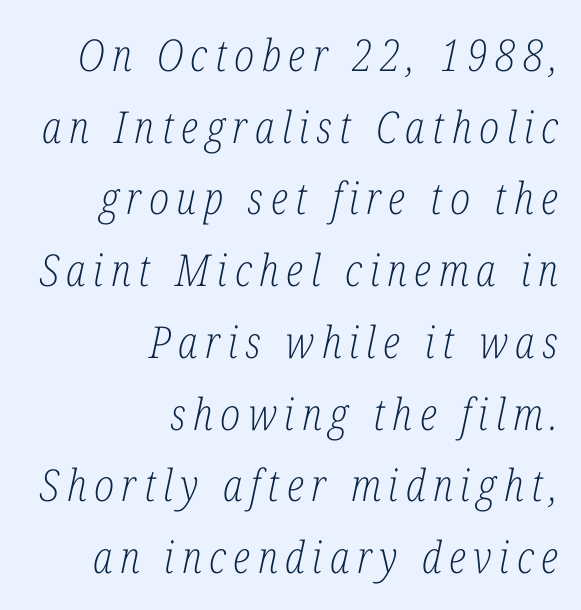
{"serif": "yes", "italic": "yes", "lean": "right", "slant_degrees": 12, "bold": "no", "weight": "light", "width": "condensed", "stroke_contrast": "low", "x_height": "medium", "monospaced": "no", "underline": "no", "align": "right", "line_spacing": "normal", "line_spacing_ratio": 1.63, "glyph_px": 44}
